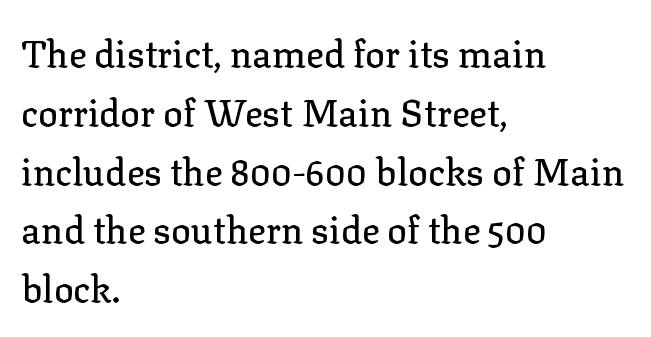
{"serif": "yes", "italic": "no", "width": "normal", "stroke_contrast": "low", "x_height": "medium", "monospaced": "no", "underline": "no", "align": "left", "line_spacing": "normal", "line_spacing_ratio": 1.59, "letter_spacing": "normal", "letter_spacing_em": 0.0, "glyph_px": 37}
